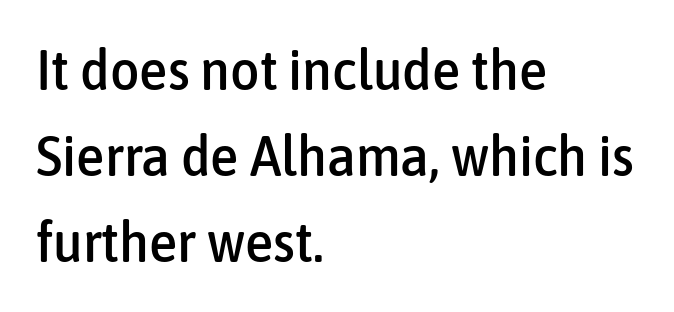
{"serif": "no", "italic": "no", "width": "condensed", "stroke_contrast": "low", "x_height": "medium", "monospaced": "no", "underline": "no", "align": "left", "line_spacing": "normal", "line_spacing_ratio": 1.51, "letter_spacing": "normal", "letter_spacing_em": 0.0, "glyph_px": 57}
